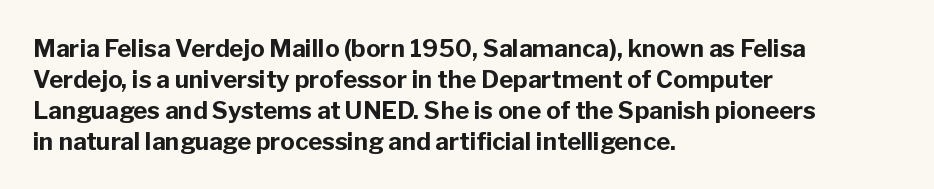
If you measured baseline to baseline, you'd find a middling distance. The specimen reads as upright at a glance. Glyph-to-glyph distance matches everyday printed text. Heavy, bold letterforms. Each row of text sits above clean, open space.
